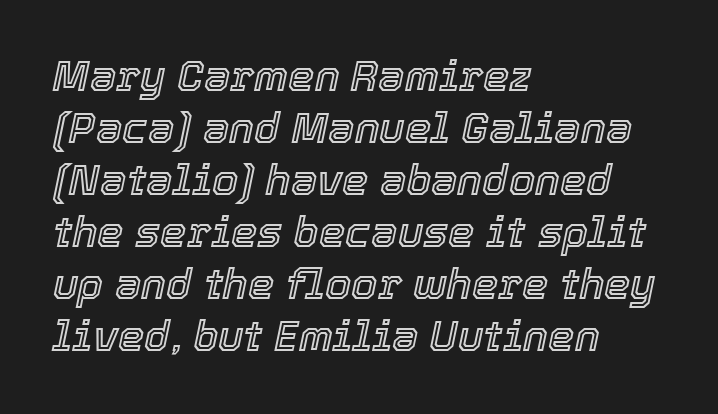
The image shows 42 px text type, italic (leaning right); set left-aligned, line spacing 1.24x, normal letter spacing, not underlined; a medium x-height.
